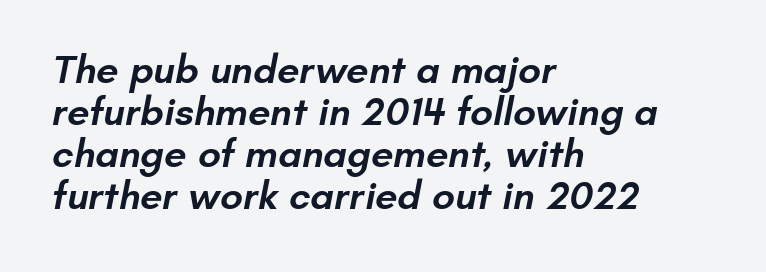
Q: Is the text bold? A: Semi-bold.
Q: Is the typeface a serif or a sans-serif typeface? A: Sans-serif.
Q: Is the text underlined? A: No.
Q: How is the paragraph aligned? A: Left-aligned.
Q: Is the spacing between letters normal or unusually wide? A: Normal.
Q: Is the spacing between lines tight, normal or loose? A: Tight.
Q: Width (condensed, normal, or wide)? A: Normal.
Q: Stroke contrast? A: Low.
Q: x-height? A: Small.
Q: Monospaced? A: No.
